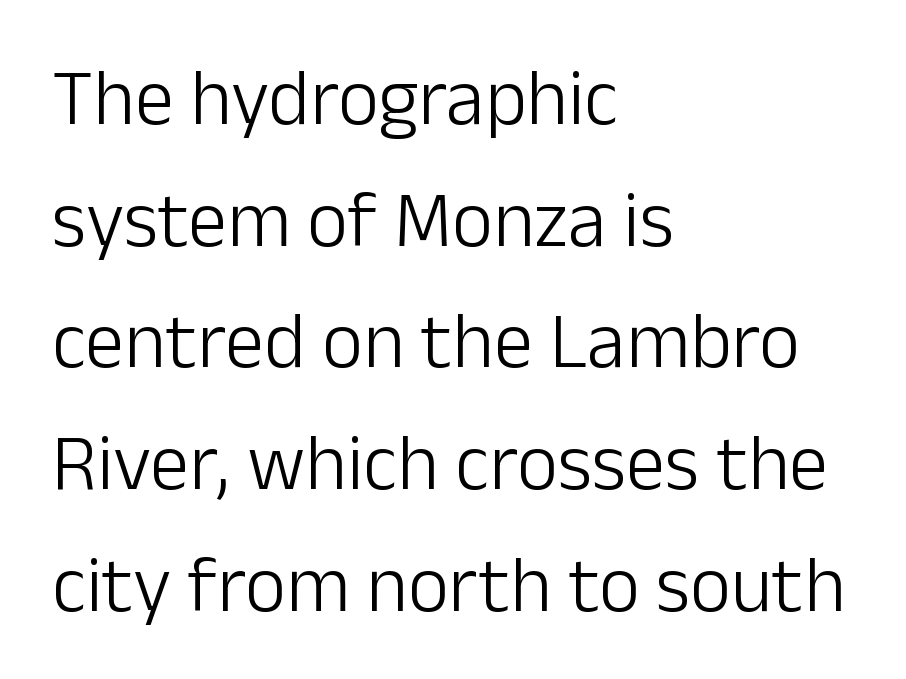
Regarding leading, the lines here are spaced in the standard way. Spacing between characters is what you'd get straight out of the box. Tall strokes in this sample are plumb rather than angled. Leftover space on each line is placed entirely after the last word. Nothing heavy about these letters — not bold at all. This sample has the flowing, uneven cadence of proportional lettering.
